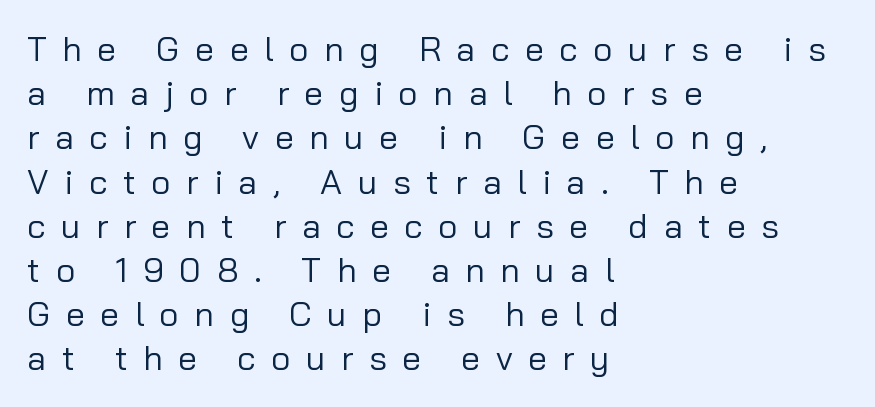
{"serif": "no", "italic": "no", "bold": "no", "weight": "regular", "width": "normal", "stroke_contrast": "low", "x_height": "medium", "monospaced": "no", "underline": "no", "align": "left", "line_spacing": "normal", "line_spacing_ratio": 1.3, "letter_spacing": "wide", "letter_spacing_em": 0.46, "glyph_px": 34}
